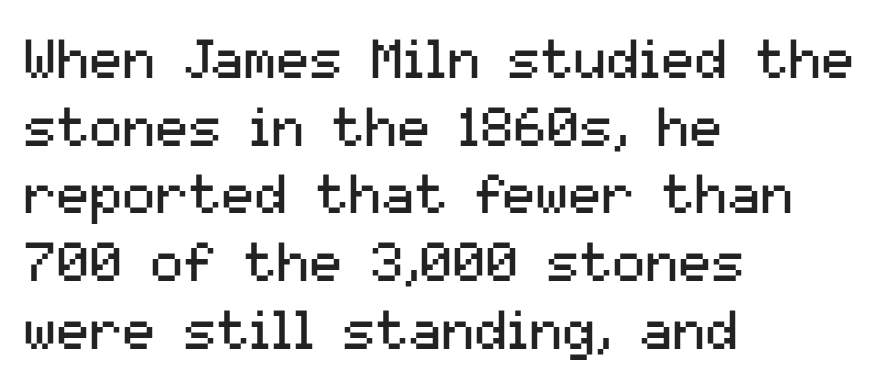
{"serif": "no", "italic": "no", "bold": "no", "weight": "regular", "width": "normal", "stroke_contrast": "medium", "x_height": "medium", "monospaced": "no", "underline": "no", "align": "left", "line_spacing_ratio": 1.23, "letter_spacing": "normal", "letter_spacing_em": 0.0, "glyph_px": 55}
